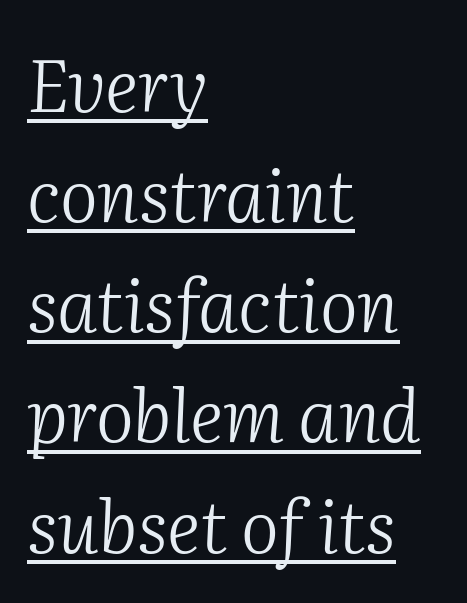
The image shows 72 px light serif type, italic (leaning right); set left-aligned, normal line spacing (1.53x), normal letter spacing, underlined; medium stroke contrast and a medium x-height.
